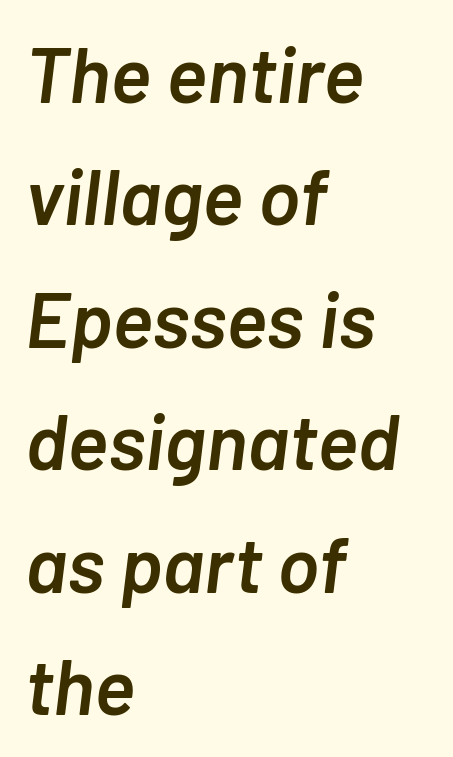
Students, observe: this is what conventionally led text looks like. Teacher's note: observe the even left margin — that is flush-left alignment. Moderately thickened strokes mark this as semibold type. The horizontal fit of the characters is conventional and even. Bare-footed words on every line. This sample has the flowing, uneven cadence of proportional lettering.
